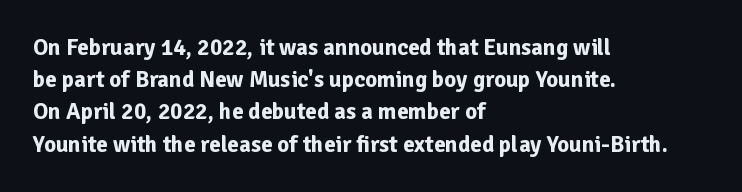
{"italic": "no", "bold": "yes", "underline": "no", "align": "left", "line_spacing": "normal", "line_spacing_ratio": 1.4, "letter_spacing": "normal", "letter_spacing_em": 0.0, "glyph_px": 23}
